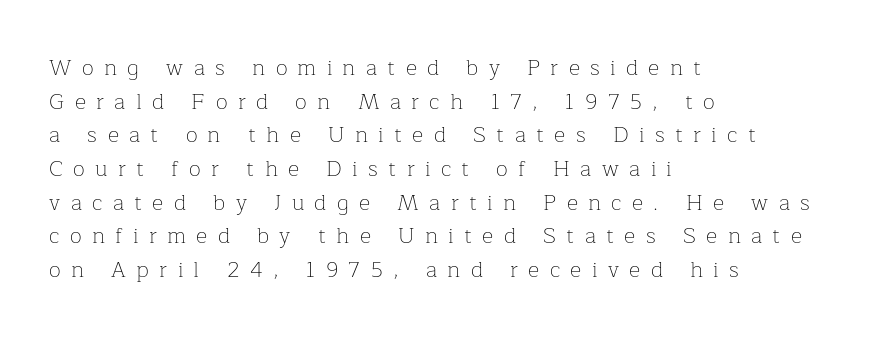
{"italic": "no", "bold": "no", "underline": "no", "align": "left", "line_spacing": "normal", "line_spacing_ratio": 1.53, "letter_spacing": "wide", "letter_spacing_em": 0.47, "glyph_px": 22}
